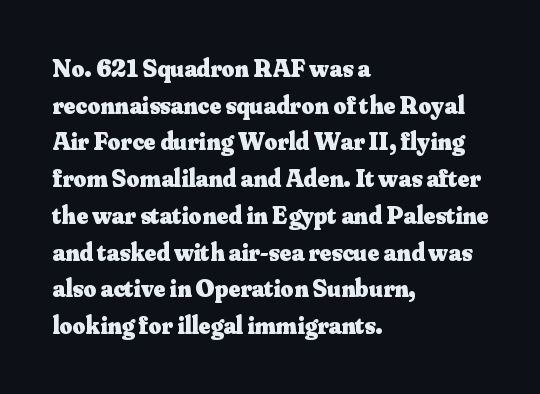
{"italic": "no", "bold": "yes", "underline": "no", "align": "left", "line_spacing": "normal", "line_spacing_ratio": 1.47, "letter_spacing": "normal", "letter_spacing_em": 0.0, "glyph_px": 25}
